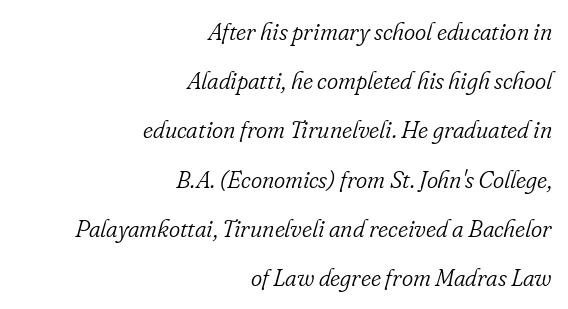
The strokes carry an ordinary text weight at most. Short and long lines alike share a common ending point at right. These lines stand farther apart than default settings would place them. The passage shown is not underscored anywhere.
